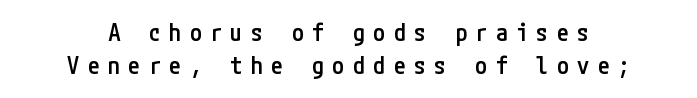
Tracking here is generous; glyphs stand well apart from one another. Typesetter's note: demi weight, one step under bold. Regarding leading, the lines here are spaced in the standard way. Letters rest on an invisible, unmarked baseline. This is roman type, the default non-slanted kind.
